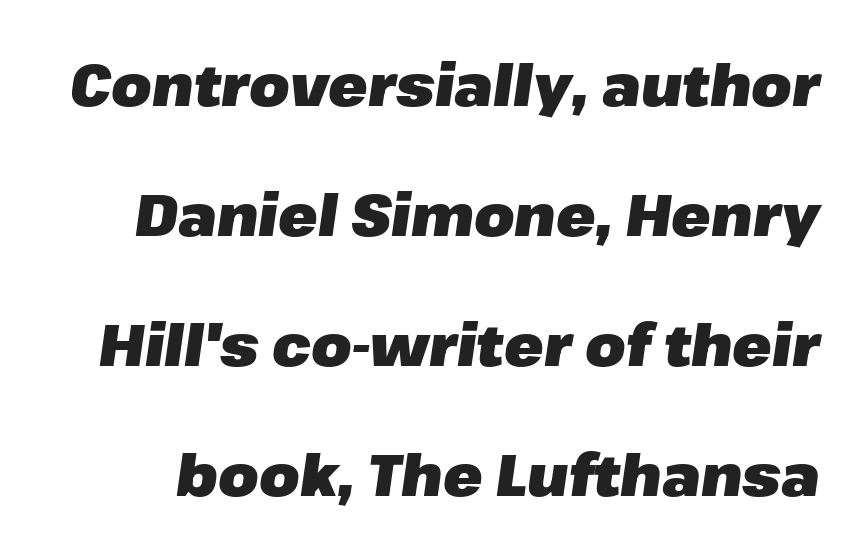
Vertical spacing — loose. Every character sits at an angle, as italics do. The letters advance in unequal steps, a hallmark of proportional type. The rendering keeps characters at their native spacing. Glance below the letters and you will spot only blank space. Notice how thick the strokes are: this is what a full bold looks like.
